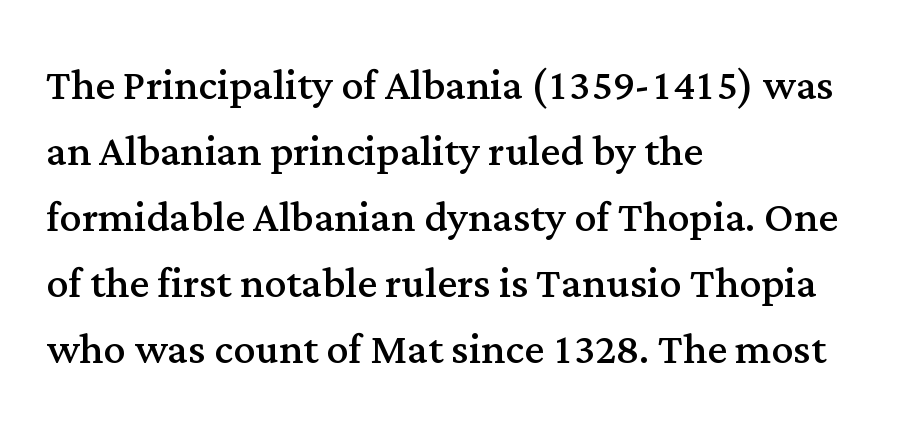
The image shows 55 px regular-weight serif type, upright; set left-aligned, line spacing 1.2x, normal letter spacing, not underlined; medium stroke contrast and a medium x-height.
